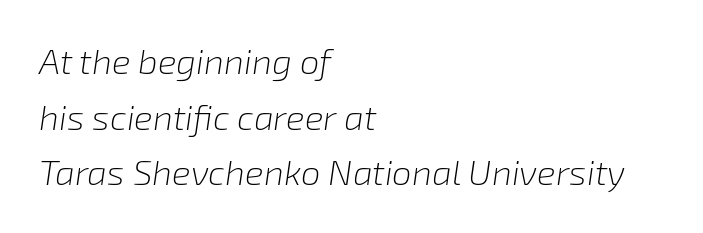
The letterforms sit at book weight or below. Glyph-to-glyph distance matches everyday printed text. The passage shown is typed in a proportional face where columns would drift. An italicized treatment has been applied to the whole sample. This sample is left-justified, so line endings fall wherever the words run out.
